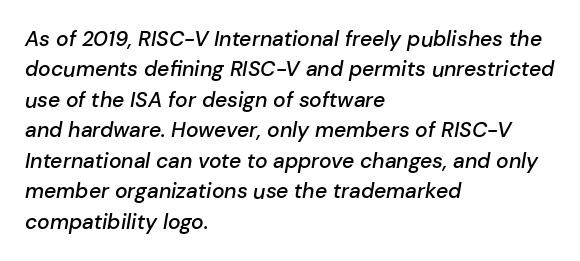
The letters are semibold — heavier than regular but short of a full bold. Tracking here is standard; glyphs follow each other at the usual distance. The passage is arranged the way most books set body copy — flush left. Descenders are the only things crossing below the line.
